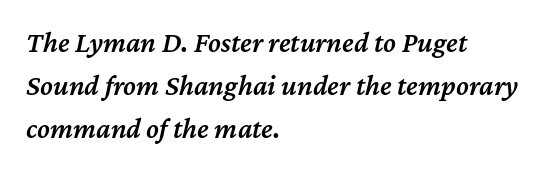
Q: Is the text bold? A: Semi-bold.
Q: Is the text italic (slanted)? A: Yes, it leans right by about 12 degrees.
Q: Is the text underlined? A: No.
Q: How is the paragraph aligned? A: Left-aligned.
Q: Is the spacing between letters normal or unusually wide? A: Normal.
Q: Is the spacing between lines tight, normal or loose? A: Normal.
Q: Width (condensed, normal, or wide)? A: Normal.
Q: Stroke contrast? A: Medium.
Q: x-height? A: Medium.
Q: Monospaced? A: No.
